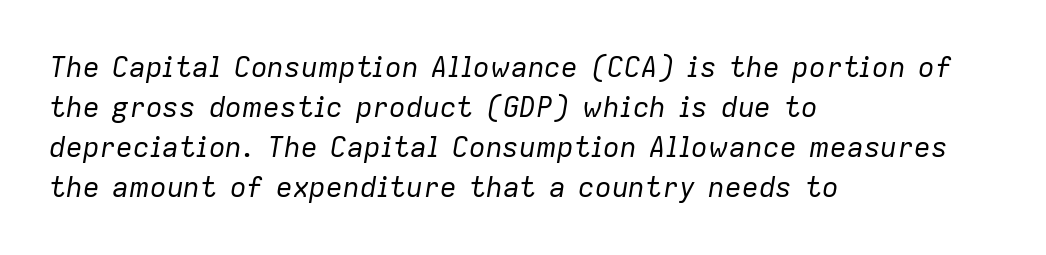
The image shows 28 px regular-weight type, italic (leaning right); set left-aligned, normal line spacing (1.43x), normal letter spacing, not underlined; low stroke contrast and a medium x-height.
